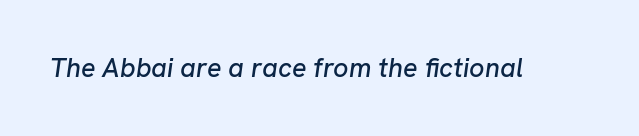
Q: Is the text italic (slanted)? A: Yes, it leans right by about 8 degrees.
Q: Is the text underlined? A: No.
Q: Is the spacing between letters normal or unusually wide? A: Normal.
